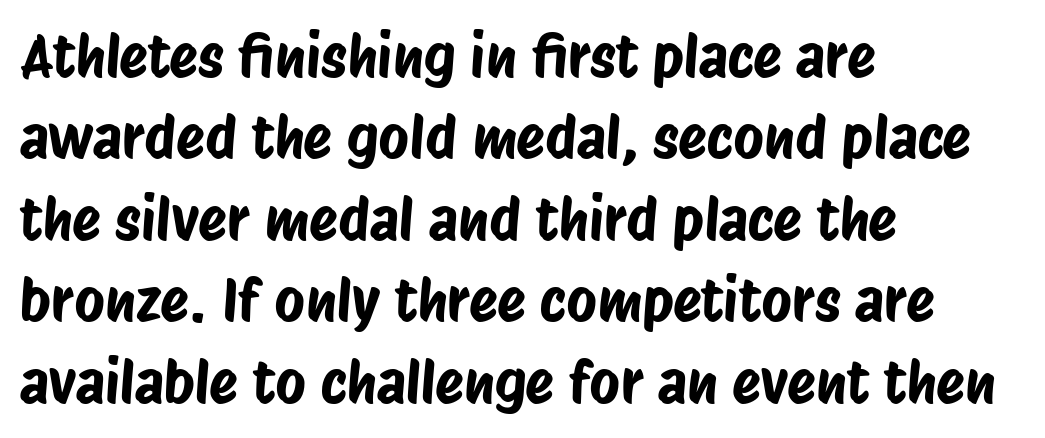
A typesetter would call this proportional, since set widths differ per character. The space beneath each line is pristine and unruled. Notice how descenders clear the ascenders below comfortably — that's standard leading. This sample uses plain, unmodified letter spacing. Examine the stroke ends and you'll find no serifs. Horizontally, the lines are justified to the leading edge only.
